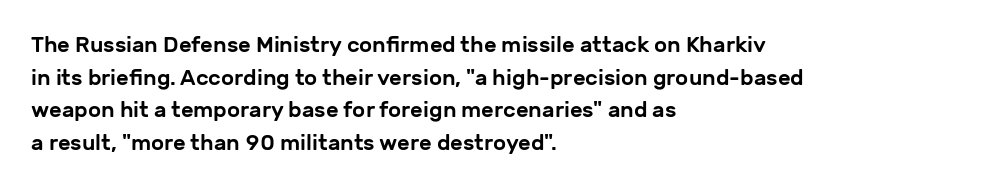
Q: Is the text italic (slanted)? A: No, it is upright.
Q: Is the text underlined? A: No.
Q: How is the paragraph aligned? A: Left-aligned.
Q: Is the spacing between letters normal or unusually wide? A: Normal.
Q: Is the spacing between lines tight, normal or loose? A: Normal.
